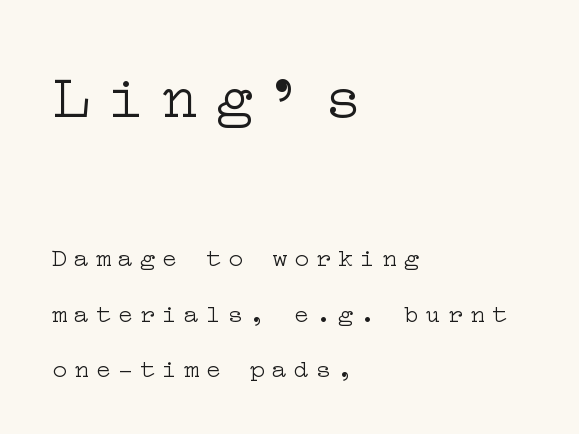
{"serif": "yes", "italic": "no", "bold": "no", "weight": "light", "width": "wide", "stroke_contrast": "low", "x_height": "medium", "underline": "no", "align": "left", "line_spacing": "loose", "line_spacing_ratio": 2.23, "letter_spacing": "wide", "letter_spacing_em": 0.28, "larger_block": "first", "size_ratio": 2.48, "glyph_px": 62}
